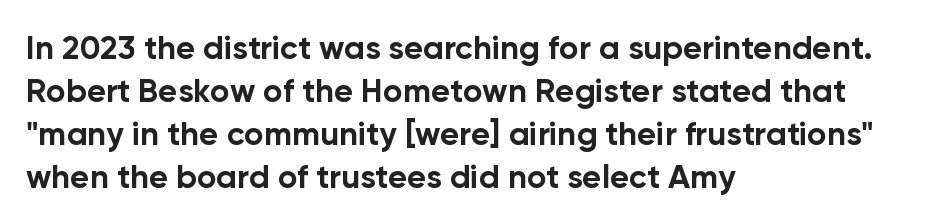
Layout note: lines flush left. Strokes here are thick enough to call this a true bold. The font family rendered here belongs to the sans-serif group. The area under the type is left untouched.
